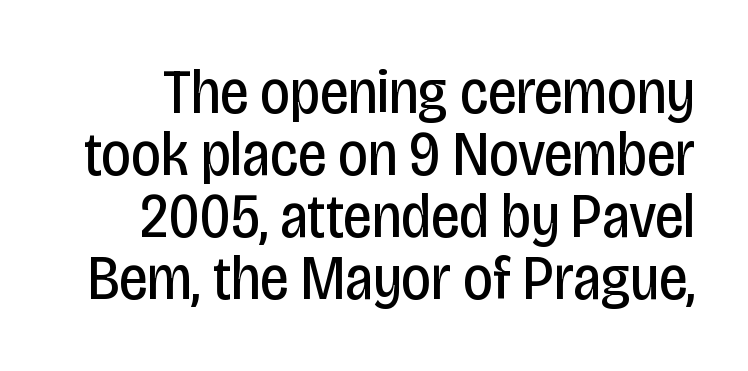
When letters stand straight like this, we call the style roman or upright. The characters are drawn with everyday or finer stroke widths. Here the glyphs are tracked normally, forming tight word shapes. Each row of text sits above clean, open space.
